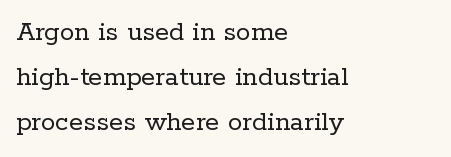
The image shows 29 px regular-weight serif type, upright; set left-aligned, normal line spacing (1.56x), normal letter spacing, not underlined; low stroke contrast and a medium x-height.
